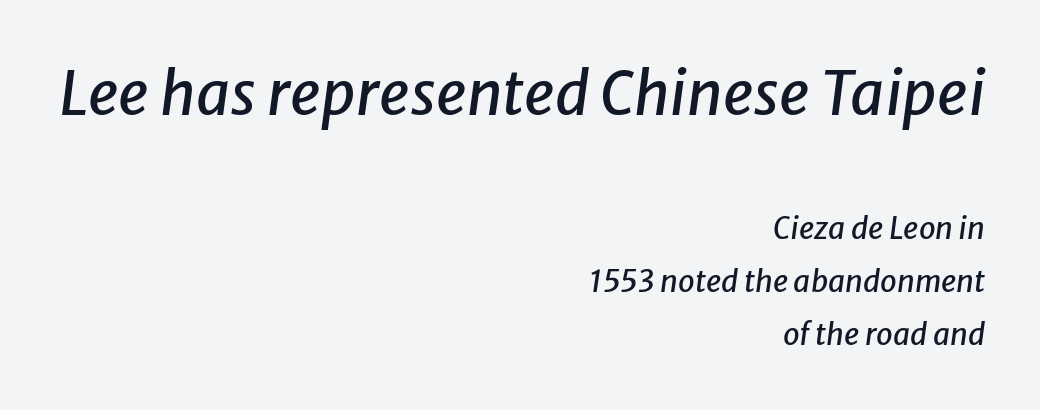
Beneath every word, the page is bare. There is no visible air inserted between adjacent glyphs. All the whitespace from short lines collects on the left. Proportional: the letters do not fall into vertical columns. This sample uses an oblique cut, with every glyph tilted off the vertical.
